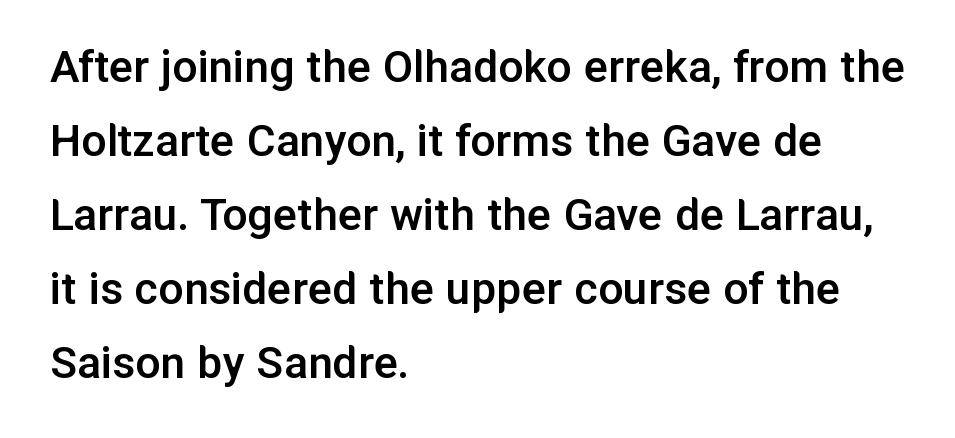
The image shows 50 px semibold sans-serif type, upright; set left-aligned, normal line spacing (1.48x), normal letter spacing, not underlined; low stroke contrast and a medium x-height.
